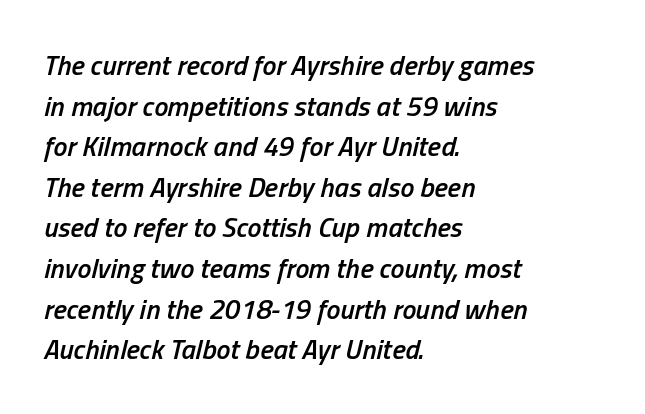
Q: Is the text bold? A: Semi-bold.
Q: Is the text italic (slanted)? A: Yes, it leans right by about 13 degrees.
Q: Is the text underlined? A: No.
Q: How is the paragraph aligned? A: Left-aligned.
Q: Is the spacing between letters normal or unusually wide? A: Normal.
Q: Is the spacing between lines tight, normal or loose? A: Normal.
Q: Width (condensed, normal, or wide)? A: Condensed.
Q: Stroke contrast? A: Low.
Q: x-height? A: Medium.
Q: Monospaced? A: No.
